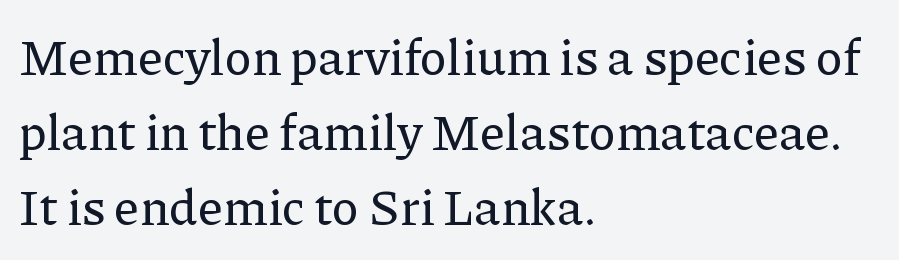
{"serif": "yes", "italic": "no", "width": "normal", "stroke_contrast": "low", "x_height": "medium", "monospaced": "no", "underline": "no", "align": "left", "line_spacing": "normal", "line_spacing_ratio": 1.5, "letter_spacing": "normal", "letter_spacing_em": 0.0, "glyph_px": 50}
